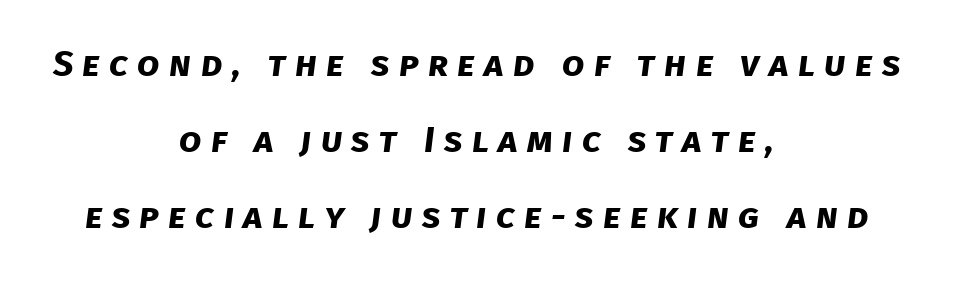
Is this a fixed-width face? No — the glyphs have proportional, varying widths. The strokes are fattened all the way to bold. Stroke terminals: plain, sans-serif. This sample is center-justified, so both line endings float freely.
